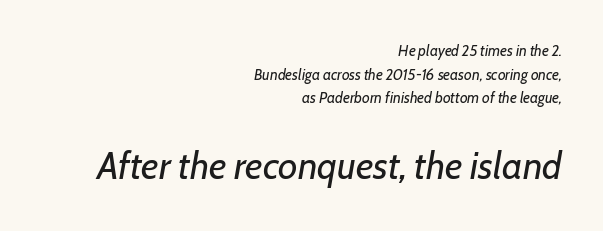
{"italic": "yes", "lean": "right", "slant_degrees": 7, "bold": "no", "weight": "regular", "width": "normal", "stroke_contrast": "low", "x_height": "medium", "monospaced": "no", "underline": "no", "align": "right", "line_spacing": "normal", "line_spacing_ratio": 1.57, "letter_spacing": "normal", "letter_spacing_em": 0.0, "larger_block": "second", "size_ratio": 2.53, "glyph_px": 38}
